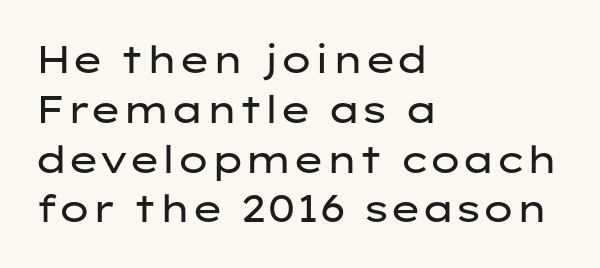
The image shows 38 px regular-weight, wide sans-serif type, upright; set left-aligned, normal line spacing (1.31x), normal letter spacing, not underlined; low stroke contrast and a medium x-height.
